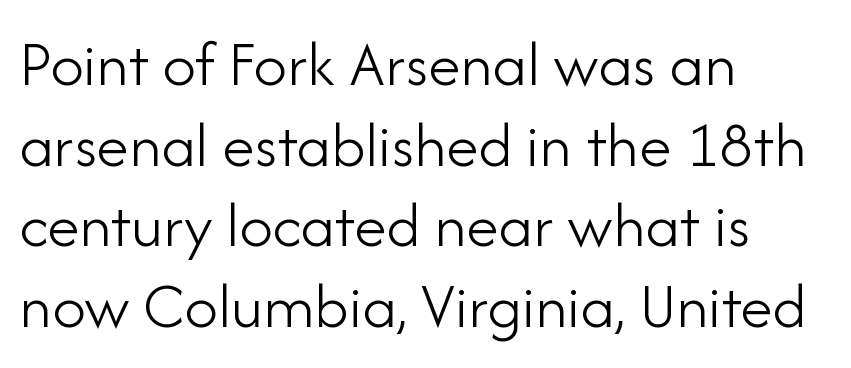
The image shows 66 px light sans-serif type, upright; set left-aligned, line spacing 1.22x, normal letter spacing, not underlined; low stroke contrast and a small x-height.
